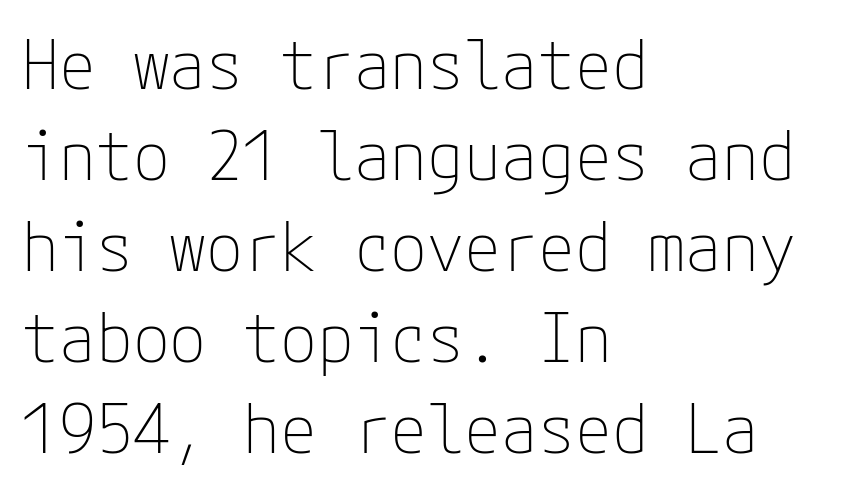
The letters stand straight up with perfectly vertical stems. Words appear dense and cohesive because spacing is normal. Students, observe: this is what conventionally led text looks like. Descender tails drop into unmarked territory. The face looks like a standard text weight, possibly lighter.
